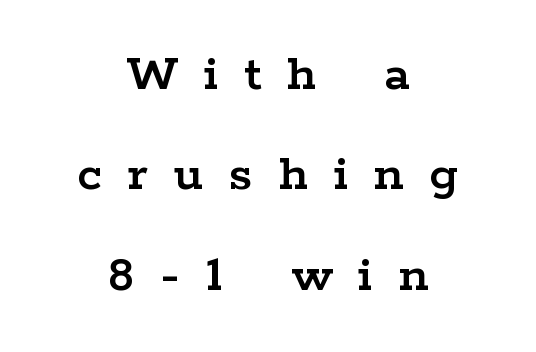
Q: Is the text italic (slanted)? A: No, it is upright.
Q: Is the typeface a serif or a sans-serif typeface? A: Serif.
Q: Is the text underlined? A: No.
Q: How is the paragraph aligned? A: Centered.
Q: Is the spacing between letters normal or unusually wide? A: Unusually wide.
Q: Width (condensed, normal, or wide)? A: Wide.
Q: Stroke contrast? A: Low.
Q: x-height? A: Medium.
Q: Monospaced? A: No.
